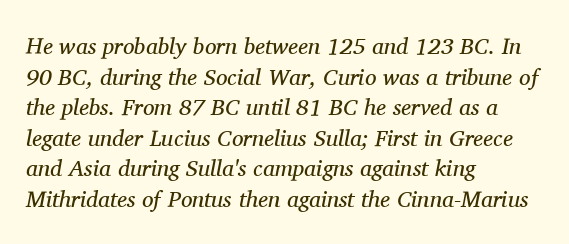
{"italic": "yes", "lean": "right", "slant_degrees": 11, "bold": "no", "underline": "no", "align": "left", "line_spacing": "normal", "line_spacing_ratio": 1.33, "letter_spacing": "normal", "letter_spacing_em": 0.0, "glyph_px": 23}
